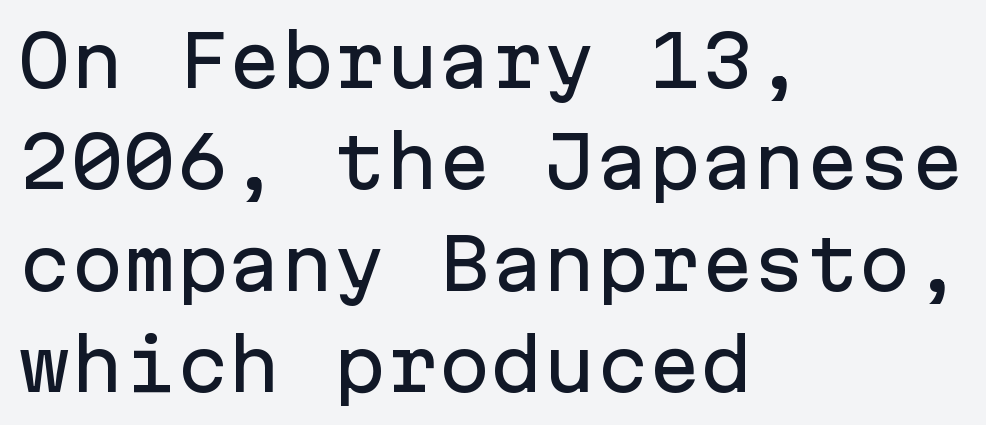
The glyphs are unaccompanied by any horizontal stroke below them. The glyphs in this specimen are sans serif. A normal amount of white space separates one row of letters from the next. You could count columns in this text — the font is strictly monospaced.
